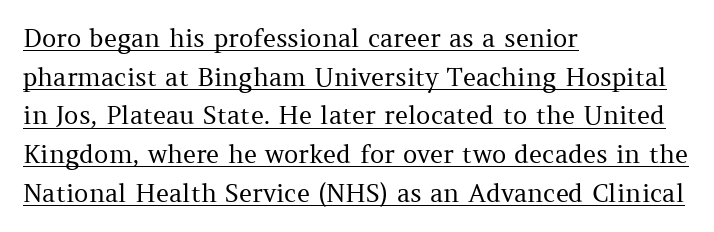
The image shows 25 px text type, upright; set left-aligned, normal line spacing (1.55x), normal letter spacing, underlined.
